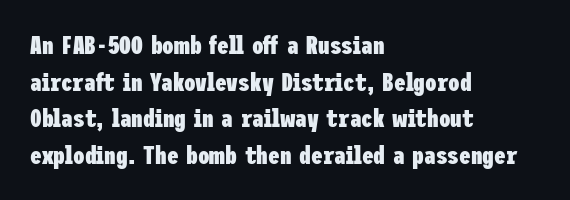
Q: Is the text bold? A: Yes.
Q: Is the text italic (slanted)? A: No, it is upright.
Q: Is the text underlined? A: No.
Q: How is the paragraph aligned? A: Left-aligned.
Q: Is the spacing between letters normal or unusually wide? A: Normal.
Q: Is the spacing between lines tight, normal or loose? A: Normal.
